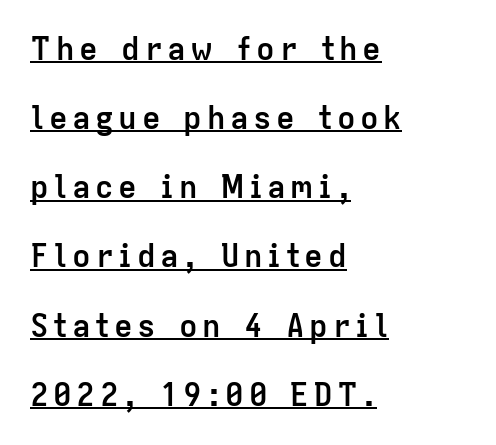
The image shows 31 px semibold sans-serif type, upright; set left-aligned, loose line spacing (2.23x), underlined; low stroke contrast and a medium x-height.
